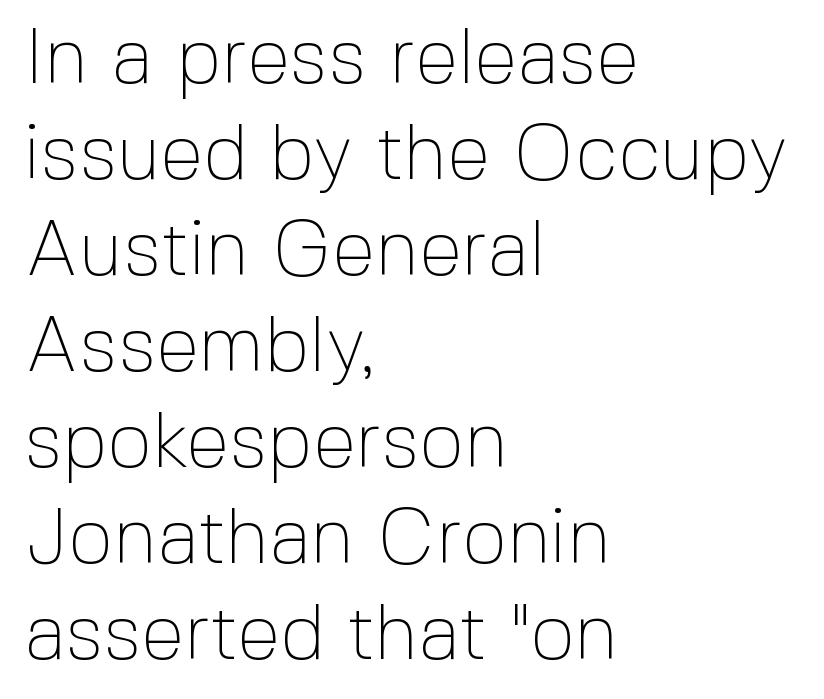
Q: Is the text bold? A: No.
Q: Is the text italic (slanted)? A: No, it is upright.
Q: Is the typeface a serif or a sans-serif typeface? A: Sans-serif.
Q: Is the text underlined? A: No.
Q: How is the paragraph aligned? A: Left-aligned.
Q: Is the spacing between letters normal or unusually wide? A: Normal.
Q: Width (condensed, normal, or wide)? A: Normal.
Q: x-height? A: Medium.
Q: Monospaced? A: No.
